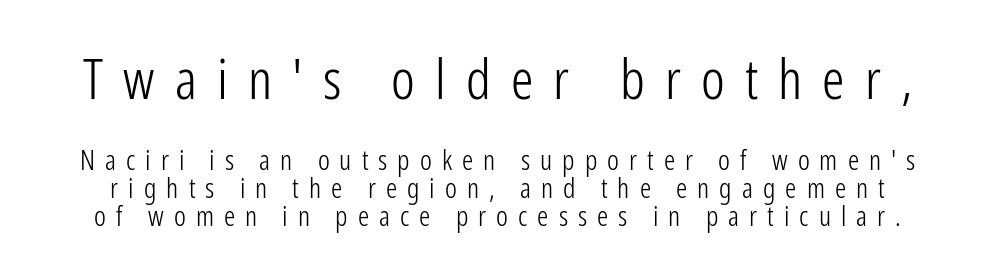
Q: Is the text bold? A: No.
Q: Is the text italic (slanted)? A: No, it is upright.
Q: Is the typeface a serif or a sans-serif typeface? A: Sans-serif.
Q: Is the text underlined? A: No.
Q: Is the spacing between letters normal or unusually wide? A: Unusually wide.
Q: Is the spacing between lines tight, normal or loose? A: Tight.
Q: Which block of text is set in a larger size, the first (top) or the second (bottom)? A: The first (top) one.
Q: Width (condensed, normal, or wide)? A: Condensed.
Q: Stroke contrast? A: Low.
Q: x-height? A: Medium.
Q: Monospaced? A: No.
